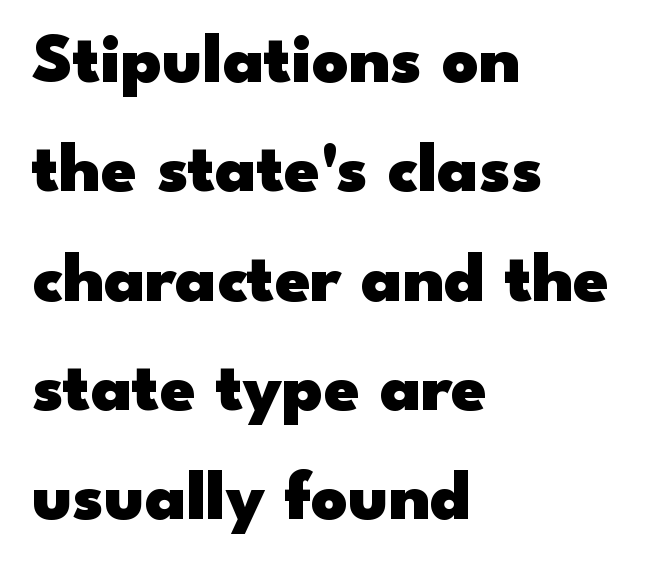
Clear beneath every line of the passage. A typesetter would call this zero additional tracking. No italicization has been applied; the sample stays upright. Leading: standard. The face used here is proportionally spaced, like ordinary book or web type.
